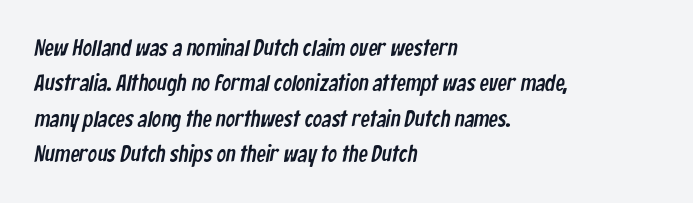
{"underline": "no", "align": "left", "line_spacing": "normal", "line_spacing_ratio": 1.54, "letter_spacing": "normal", "letter_spacing_em": 0.0, "glyph_px": 23}
